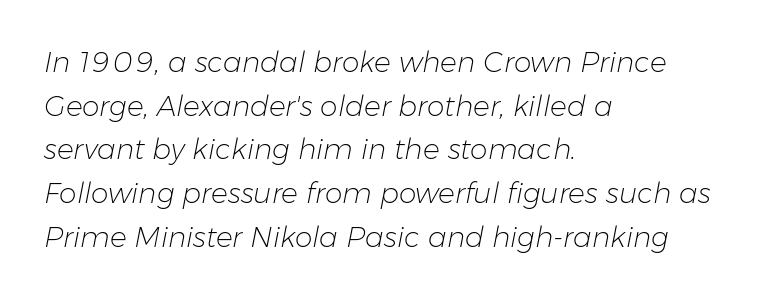
There's an unmistakable incline to the writing here. The tracking reads as untouched default to a designer's eye. Check under the words: just untouched page. Layout note: lines flush left.
